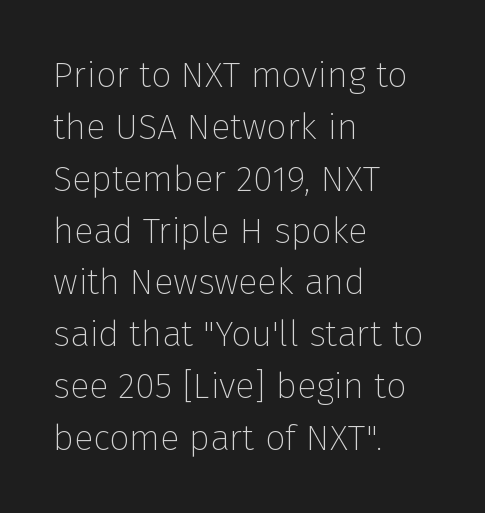
{"serif": "no", "italic": "no", "bold": "no", "weight": "thin", "width": "normal", "stroke_contrast": "low", "x_height": "medium", "monospaced": "no", "underline": "no", "align": "left", "line_spacing": "normal", "line_spacing_ratio": 1.44, "letter_spacing": "normal", "letter_spacing_em": 0.0, "glyph_px": 36}
